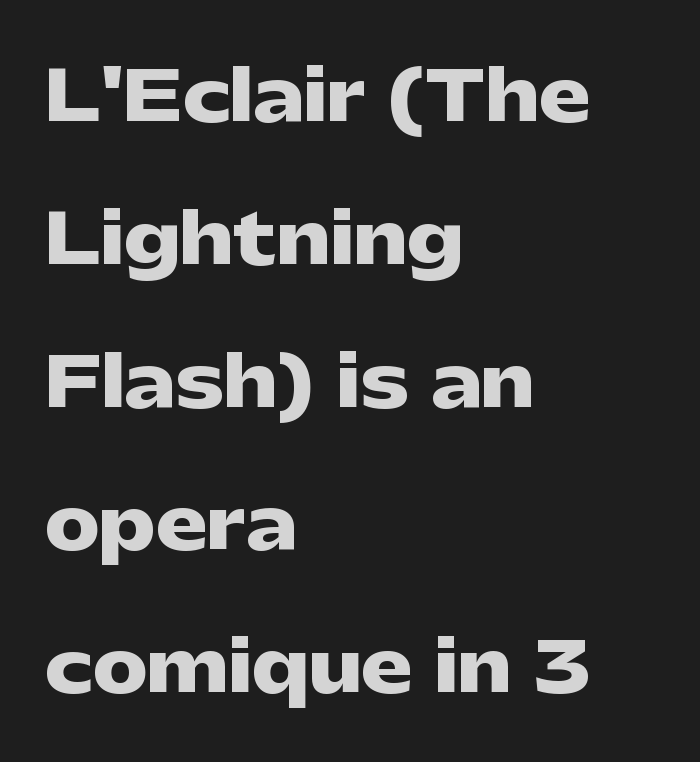
{"serif": "no", "italic": "no", "bold": "yes", "weight": "heavy", "width": "wide", "stroke_contrast": "low", "x_height": "medium", "monospaced": "no", "underline": "no", "align": "left", "line_spacing": "loose", "line_spacing_ratio": 2.07, "letter_spacing": "normal", "letter_spacing_em": 0.0, "glyph_px": 69}
